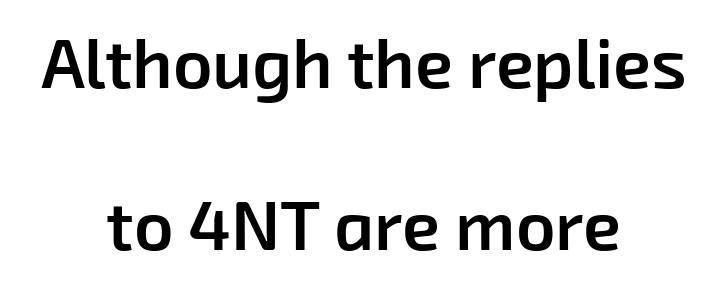
Q: Is the text bold? A: Semi-bold.
Q: Is the typeface a serif or a sans-serif typeface? A: Sans-serif.
Q: Is the text underlined? A: No.
Q: How is the paragraph aligned? A: Centered.
Q: Is the spacing between letters normal or unusually wide? A: Normal.
Q: Is the spacing between lines tight, normal or loose? A: Loose.
Q: Width (condensed, normal, or wide)? A: Normal.
Q: Stroke contrast? A: Low.
Q: x-height? A: Medium.
Q: Monospaced? A: No.
